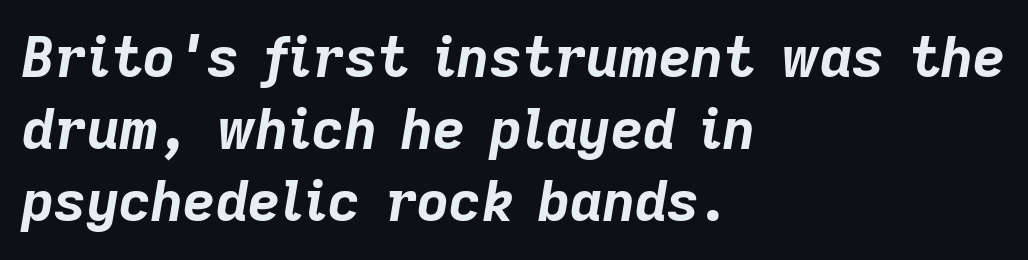
Q: Is the text bold? A: Yes.
Q: Is the text italic (slanted)? A: Yes, it leans right by about 9 degrees.
Q: Is the text underlined? A: No.
Q: How is the paragraph aligned? A: Left-aligned.
Q: Is the spacing between letters normal or unusually wide? A: Normal.
Q: Is the spacing between lines tight, normal or loose? A: Normal.
Q: Width (condensed, normal, or wide)? A: Normal.
Q: Stroke contrast? A: Low.
Q: x-height? A: Medium.
Q: Monospaced? A: No.
